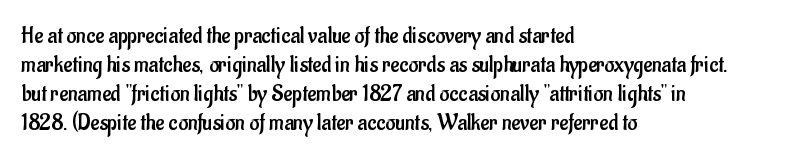
Q: Is the text bold? A: No.
Q: Is the text italic (slanted)? A: No, it is upright.
Q: Is the text underlined? A: No.
Q: How is the paragraph aligned? A: Left-aligned.
Q: Is the spacing between letters normal or unusually wide? A: Normal.
